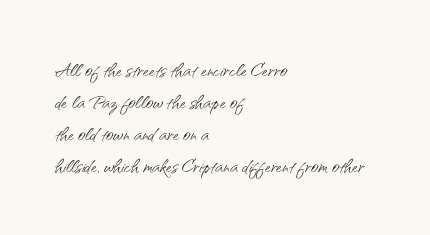
The image shows 26 px text type; set left-aligned, line spacing 1.23x, normal letter spacing, not underlined.
